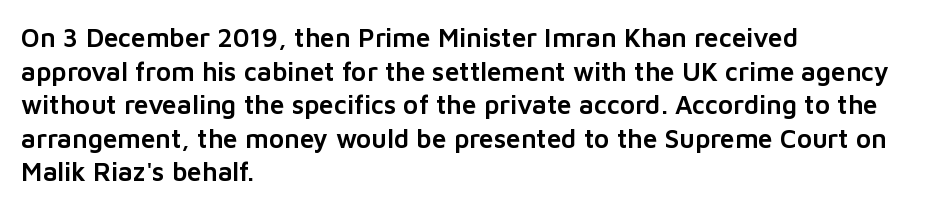
{"italic": "no", "underline": "no", "align": "left", "line_spacing": "normal", "line_spacing_ratio": 1.29, "letter_spacing": "normal", "letter_spacing_em": 0.0, "glyph_px": 26}
